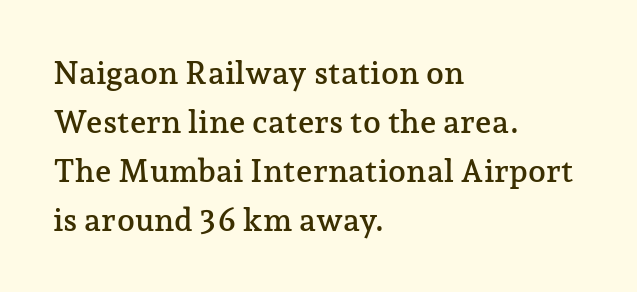
The passage shown is not underscored anywhere. Yep, those are serifs on the letters. Baseline-to-baseline distance is the conventional proportion of letter height. The compositor pushed each line to the left boundary. The rendering keeps characters at their native spacing.
